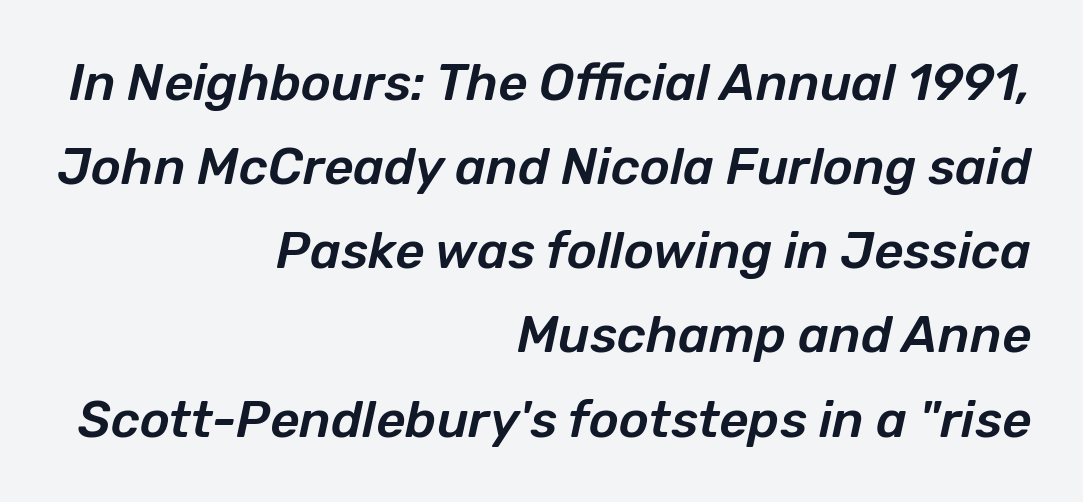
{"italic": "yes", "lean": "right", "slant_degrees": 12, "width": "normal", "stroke_contrast": "low", "x_height": "medium", "monospaced": "no", "underline": "no", "align": "right", "line_spacing": "normal", "line_spacing_ratio": 1.65, "letter_spacing": "normal", "letter_spacing_em": 0.0, "glyph_px": 51}
